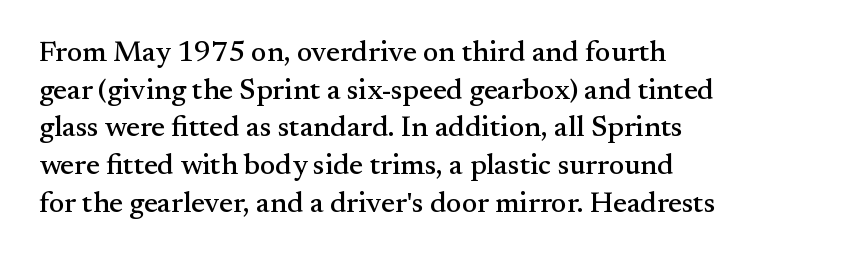
Q: Is the text italic (slanted)? A: No, it is upright.
Q: Is the typeface a serif or a sans-serif typeface? A: Serif.
Q: Is the text underlined? A: No.
Q: How is the paragraph aligned? A: Left-aligned.
Q: Is the spacing between letters normal or unusually wide? A: Normal.
Q: Is the spacing between lines tight, normal or loose? A: Normal.
Q: Width (condensed, normal, or wide)? A: Normal.
Q: Stroke contrast? A: Medium.
Q: x-height? A: Small.
Q: Monospaced? A: No.
